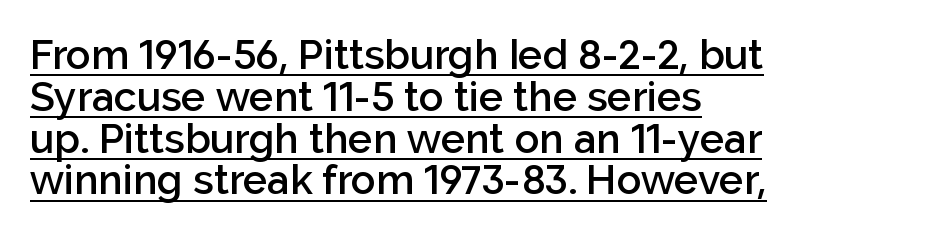
Regarding leading, the lines here are crowded together. Unlike a traditional serif, this face leaves its strokes unadorned. The sample has been set in demibold, a notch under bold. The rendering uses the underline text-decoration. The lettering stays uniformly vertical, giving the passage a roman look. These lines stack with their left ends in a neat column.
